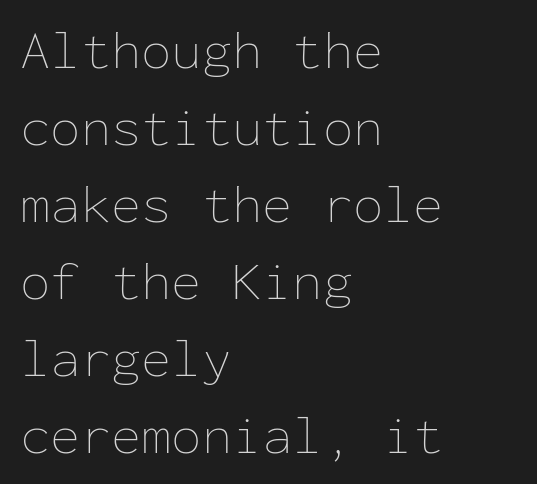
The image shows 55 px thin type, upright, monospaced; set left-aligned, normal line spacing (1.4x), normal letter spacing, not underlined; low stroke contrast and a medium x-height.
